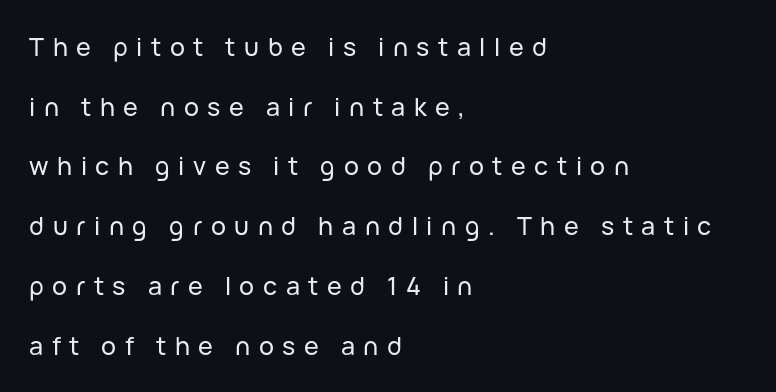
The image shows 25 px text type, upright; set left-aligned, loose line spacing (2.39x), unusually wide letter spacing (+0.34 em), not underlined.
